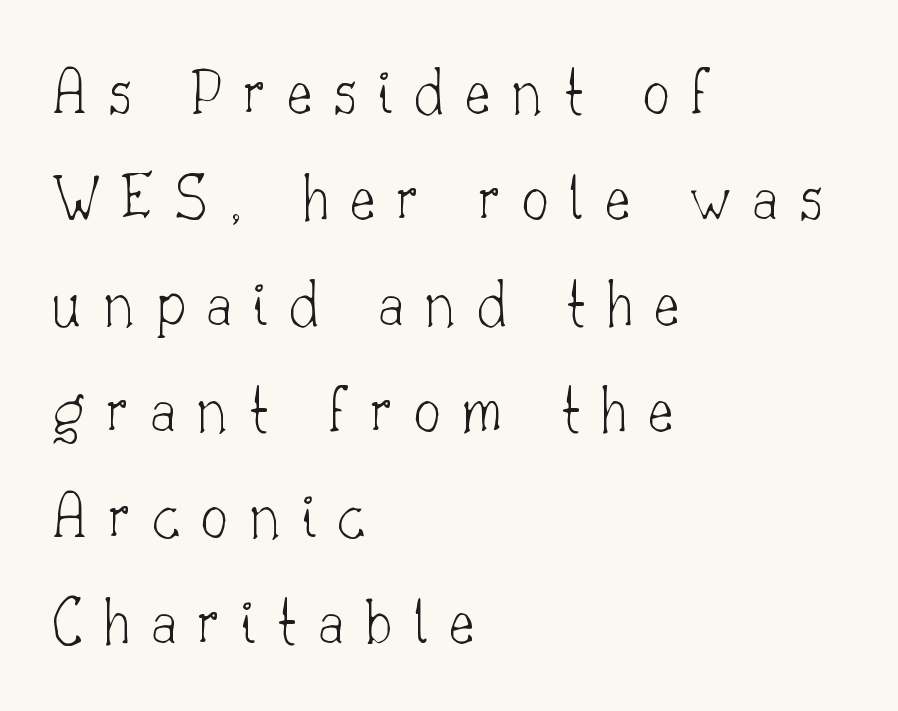
Observe the serifs anchoring each vertical stroke in this sample. Reading down the column, the eye jumps a familiar distance to each next line. Designer's note — italics off, roman on. Think standard paragraph weight, or any step lighter than that. The lines are quadded left.
